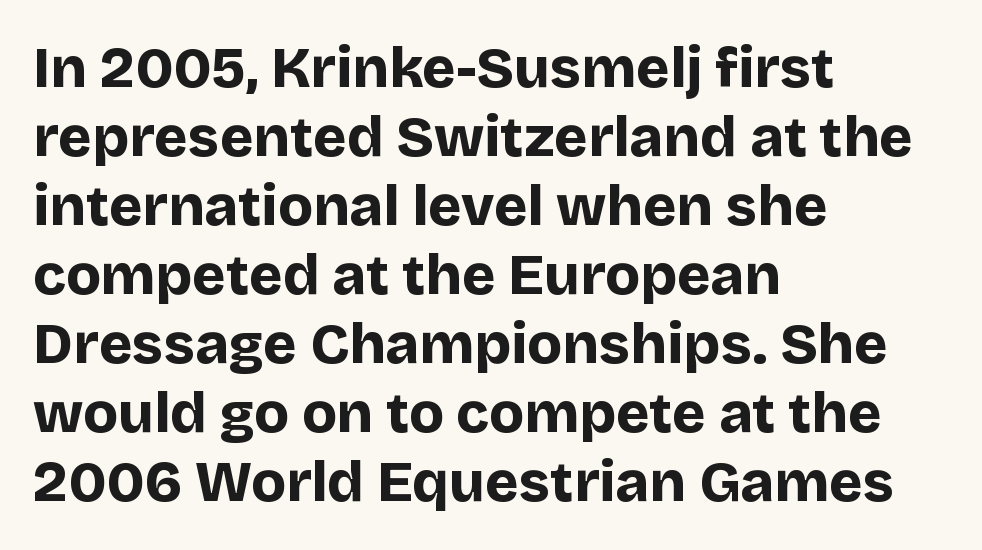
Q: Is the text bold? A: Yes.
Q: Is the text italic (slanted)? A: No, it is upright.
Q: Is the typeface a serif or a sans-serif typeface? A: Sans-serif.
Q: Is the text underlined? A: No.
Q: How is the paragraph aligned? A: Left-aligned.
Q: Is the spacing between letters normal or unusually wide? A: Normal.
Q: Width (condensed, normal, or wide)? A: Normal.
Q: Stroke contrast? A: Low.
Q: x-height? A: Large.
Q: Monospaced? A: No.
